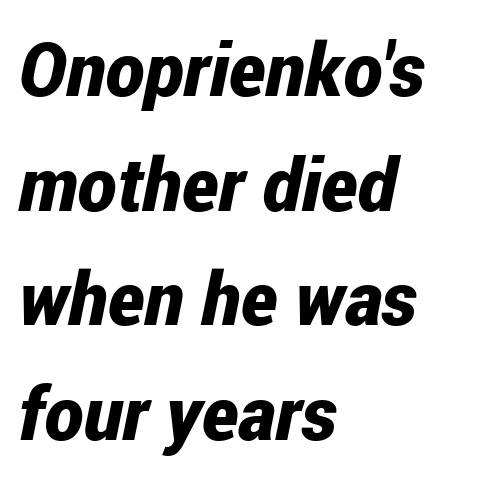
Q: Is the text bold? A: Yes.
Q: Is the text italic (slanted)? A: Yes, it leans right by about 12 degrees.
Q: Is the text underlined? A: No.
Q: How is the paragraph aligned? A: Left-aligned.
Q: Is the spacing between letters normal or unusually wide? A: Normal.
Q: Is the spacing between lines tight, normal or loose? A: Normal.
Q: Width (condensed, normal, or wide)? A: Condensed.
Q: Stroke contrast? A: Low.
Q: x-height? A: Medium.
Q: Monospaced? A: No.
